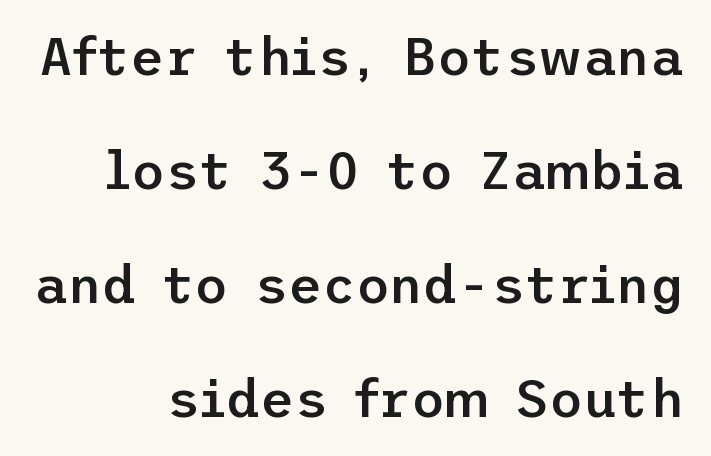
The image shows 52 px semibold sans-serif type, upright; set right-aligned, loose line spacing (2.19x), normal letter spacing, not underlined; low stroke contrast and a medium x-height.
